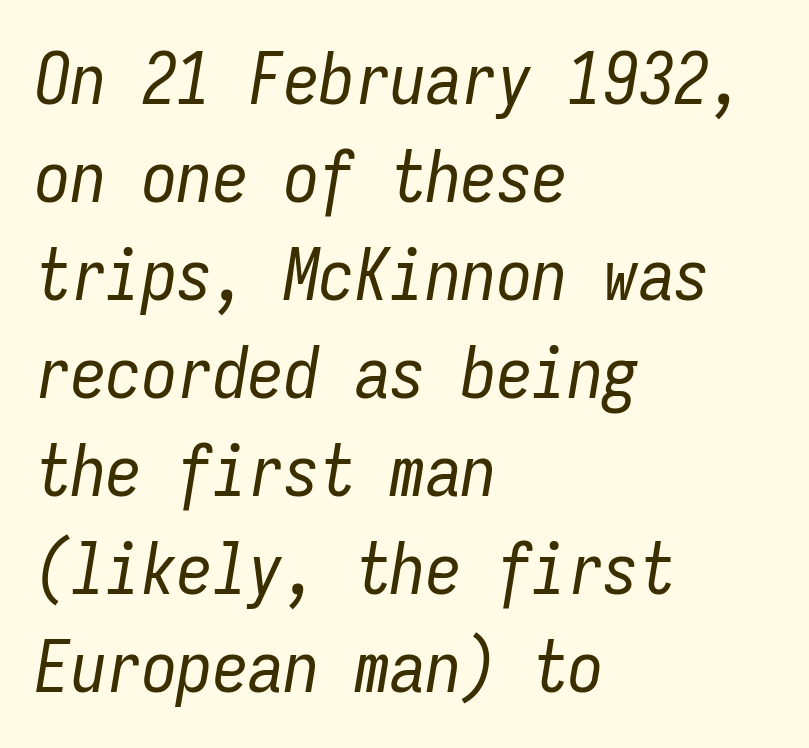
Q: Is the text bold? A: No.
Q: Is the text italic (slanted)? A: Yes, it leans right by about 9 degrees.
Q: Is the text underlined? A: No.
Q: How is the paragraph aligned? A: Left-aligned.
Q: Is the spacing between letters normal or unusually wide? A: Normal.
Q: Is the spacing between lines tight, normal or loose? A: Normal.
Q: Width (condensed, normal, or wide)? A: Condensed.
Q: Stroke contrast? A: Low.
Q: x-height? A: Medium.
Q: Monospaced? A: Yes.
